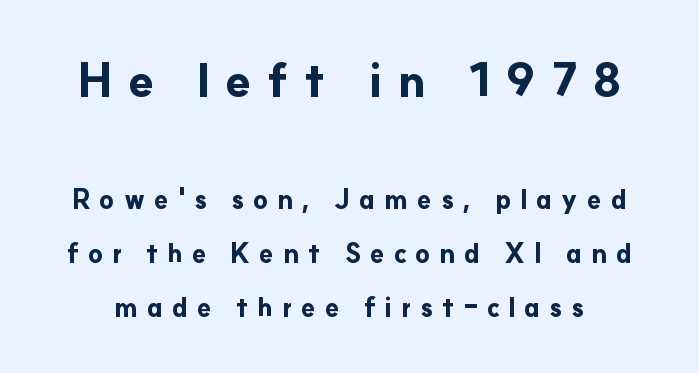
The image shows 46 px bold sans-serif type, upright; set loose line spacing (2.07x), unusually wide letter spacing (+0.34 em), not underlined; the first (top) block is 1.77x larger; low stroke contrast and a small x-height.
